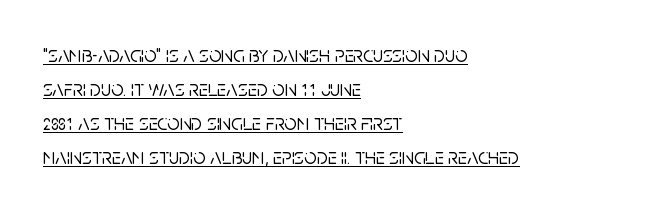
{"italic": "no", "underline": "yes", "align": "left", "line_spacing": "normal", "line_spacing_ratio": 1.55, "letter_spacing": "normal", "letter_spacing_em": 0.0, "glyph_px": 22}
